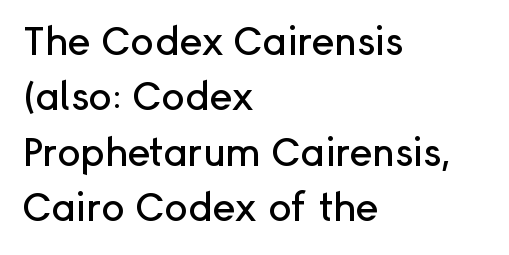
Is this a sans? Yes — the strokes have no serifs. Beneath every word, the page is bare. You can tell it's not italic because the verticals are truly vertical. Alignment: flush left.
